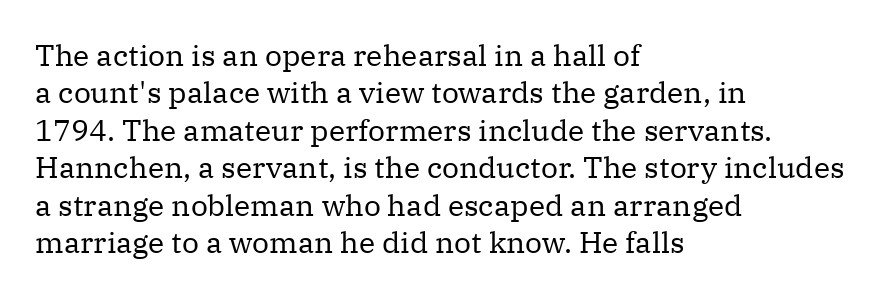
{"serif": "yes", "italic": "no", "bold": "no", "weight": "regular", "width": "normal", "stroke_contrast": "medium", "x_height": "medium", "monospaced": "no", "underline": "no", "align": "left", "line_spacing": "normal", "line_spacing_ratio": 1.25, "letter_spacing": "normal", "letter_spacing_em": 0.0, "glyph_px": 30}
